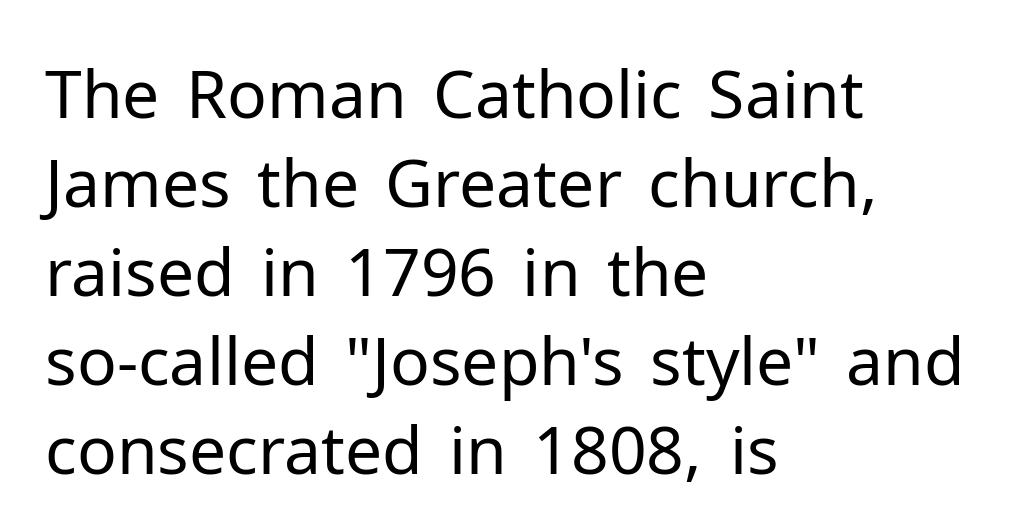
Q: Is the text bold? A: No.
Q: Is the text italic (slanted)? A: No, it is upright.
Q: Is the typeface a serif or a sans-serif typeface? A: Sans-serif.
Q: Is the text underlined? A: No.
Q: How is the paragraph aligned? A: Left-aligned.
Q: Is the spacing between letters normal or unusually wide? A: Normal.
Q: Is the spacing between lines tight, normal or loose? A: Normal.
Q: Width (condensed, normal, or wide)? A: Normal.
Q: Stroke contrast? A: Low.
Q: x-height? A: Medium.
Q: Monospaced? A: No.
